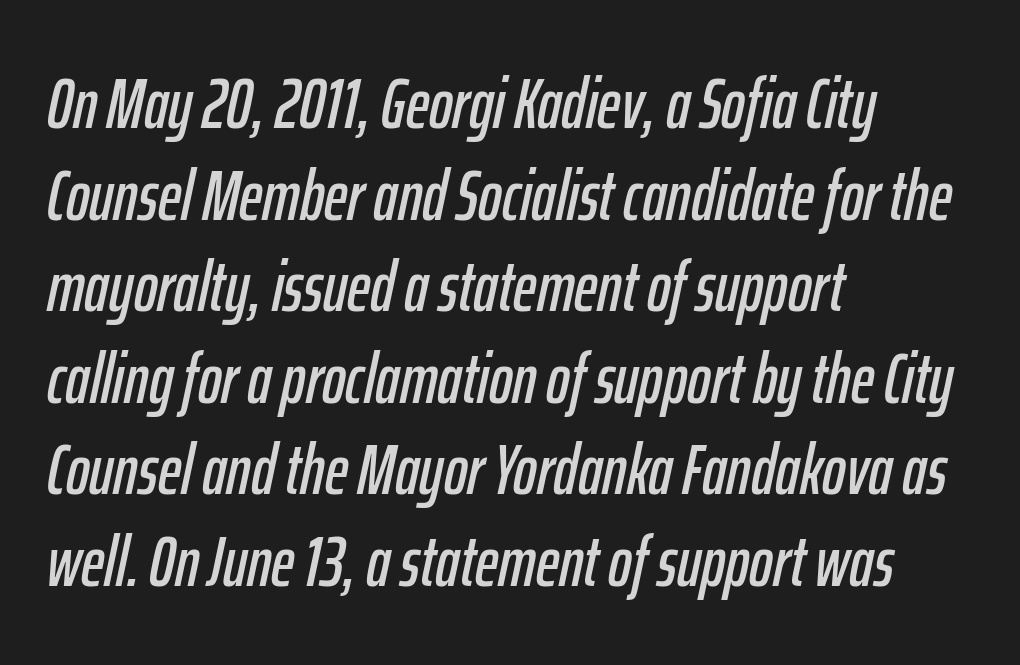
Is the letter spacing exaggerated? No — it looks like the ordinary default. No word sits above an underline. Typeset ragged right — the left edge is the straight one. If you drew a line through each stem, it would be angled. Leading: standard. Do the characters align in a grid? No, the font is proportional.
